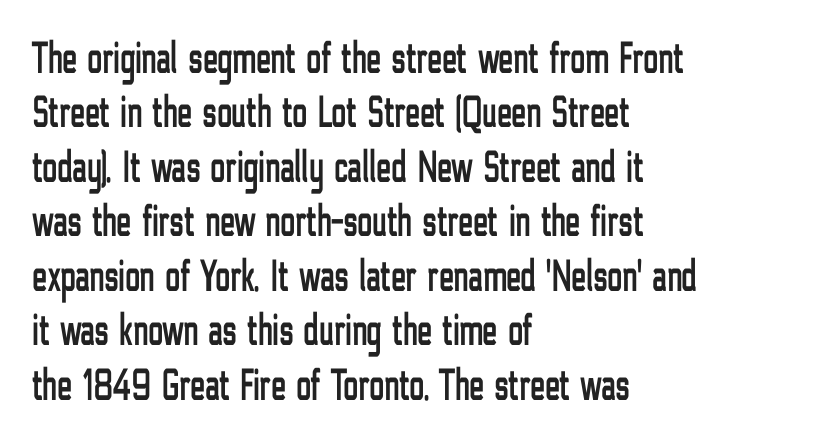
If you drew a ruler down the left edge, every line would touch it. Here the designer chose a conventional face with non-uniform glyph widths. Observe the ordinary spacing: letters are neighbours, not strangers. Glance below the letters and you will spot only blank space. Observe the absence of serifs on each vertical stroke in this sample. Posture: upright roman.
